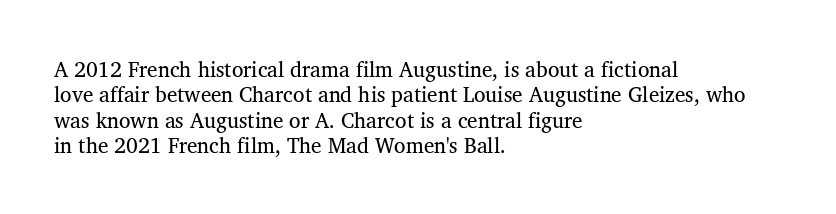
{"bold": "no", "underline": "no", "align": "left", "line_spacing_ratio": 1.21, "letter_spacing": "normal", "letter_spacing_em": 0.0, "glyph_px": 21}
